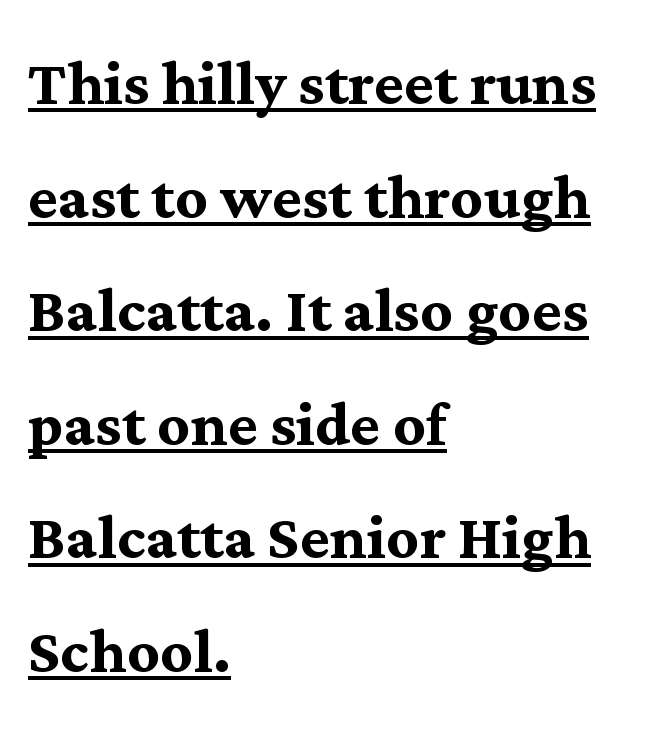
{"serif": "yes", "italic": "no", "bold": "yes", "weight": "semibold", "width": "normal", "stroke_contrast": "medium", "x_height": "medium", "monospaced": "no", "underline": "yes", "align": "left", "line_spacing": "normal", "line_spacing_ratio": 1.42, "letter_spacing": "normal", "letter_spacing_em": 0.0, "glyph_px": 80}
